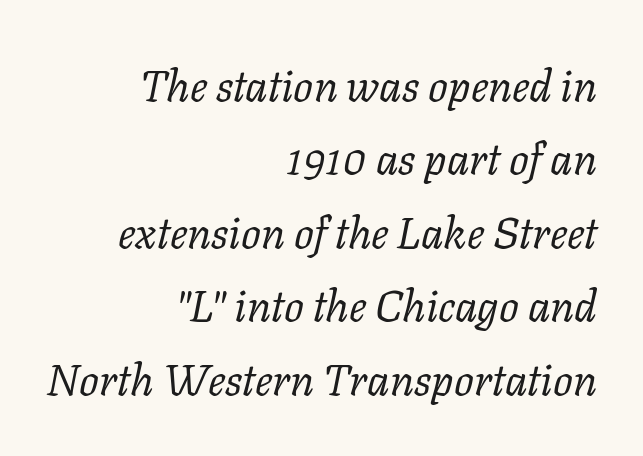
Q: Is the text bold? A: No.
Q: Is the text italic (slanted)? A: Yes, it leans right by about 11 degrees.
Q: Is the typeface a serif or a sans-serif typeface? A: Serif.
Q: Is the text underlined? A: No.
Q: How is the paragraph aligned? A: Right-aligned.
Q: Is the spacing between letters normal or unusually wide? A: Normal.
Q: Is the spacing between lines tight, normal or loose? A: Normal.
Q: Width (condensed, normal, or wide)? A: Normal.
Q: Stroke contrast? A: Low.
Q: x-height? A: Medium.
Q: Monospaced? A: No.
